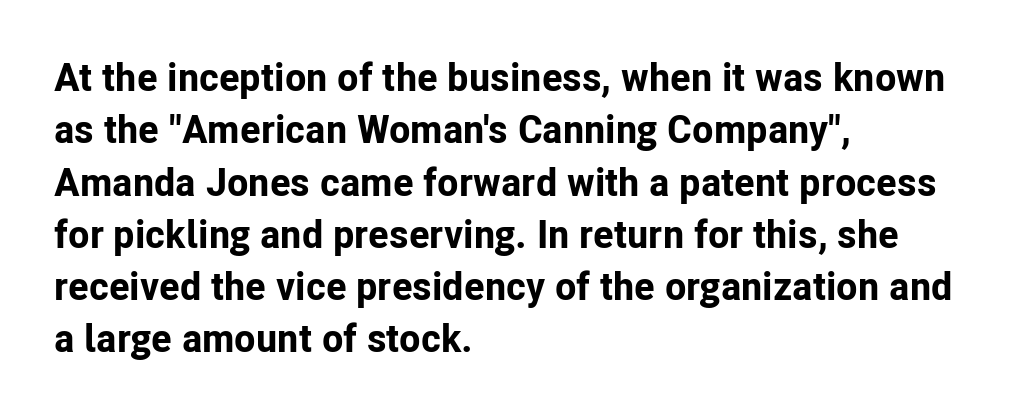
The image shows 39 px bold sans-serif type, upright; set left-aligned, normal line spacing (1.34x), normal letter spacing, not underlined; low stroke contrast and a medium x-height.
